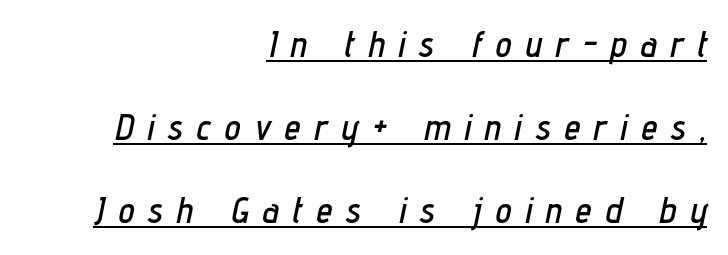
The image shows 36 px condensed type, italic (leaning right); set right-aligned, loose line spacing (2.31x), unusually wide letter spacing (+0.39 em), underlined; low stroke contrast and a medium x-height.
